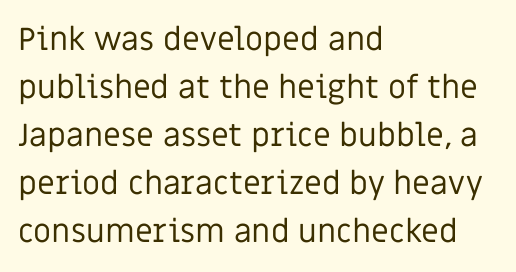
Q: Is the text bold? A: No.
Q: Is the text italic (slanted)? A: No, it is upright.
Q: Is the typeface a serif or a sans-serif typeface? A: Sans-serif.
Q: Is the text underlined? A: No.
Q: How is the paragraph aligned? A: Left-aligned.
Q: Is the spacing between letters normal or unusually wide? A: Normal.
Q: Is the spacing between lines tight, normal or loose? A: Normal.
Q: Width (condensed, normal, or wide)? A: Normal.
Q: Stroke contrast? A: Low.
Q: x-height? A: Large.
Q: Monospaced? A: No.
